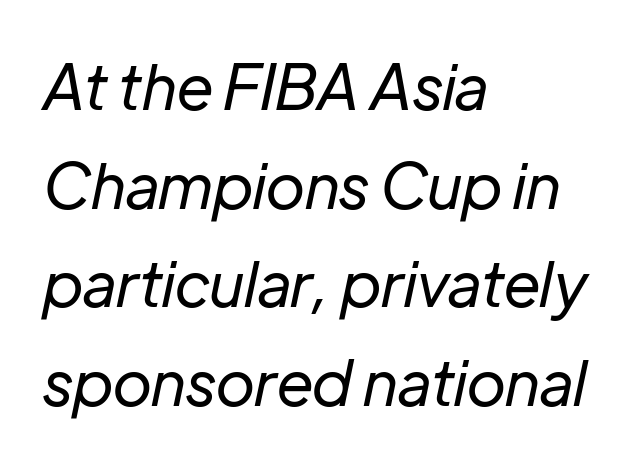
The image shows 62 px regular-weight type, italic (leaning right); set left-aligned, normal line spacing (1.59x), normal letter spacing, not underlined; low stroke contrast and a medium x-height.
